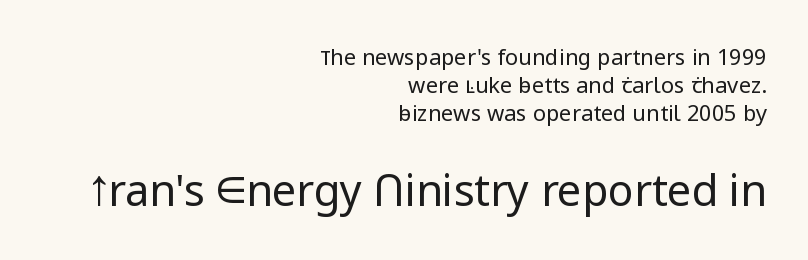
The image shows 43 px regular-weight sans-serif type, upright; set right-aligned, normal line spacing (1.28x), normal letter spacing, not underlined; the second (bottom) block is 1.95x larger; low stroke contrast and a medium x-height.
